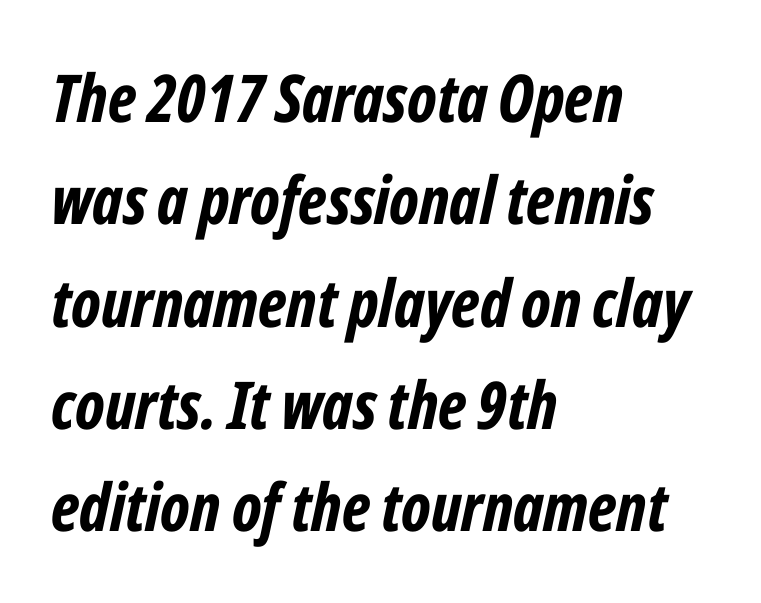
{"italic": "yes", "lean": "right", "slant_degrees": 12, "bold": "yes", "weight": "bold", "width": "condensed", "stroke_contrast": "low", "x_height": "medium", "monospaced": "no", "underline": "no", "align": "left", "line_spacing": "normal", "line_spacing_ratio": 1.55, "letter_spacing": "normal", "letter_spacing_em": 0.0, "glyph_px": 66}
